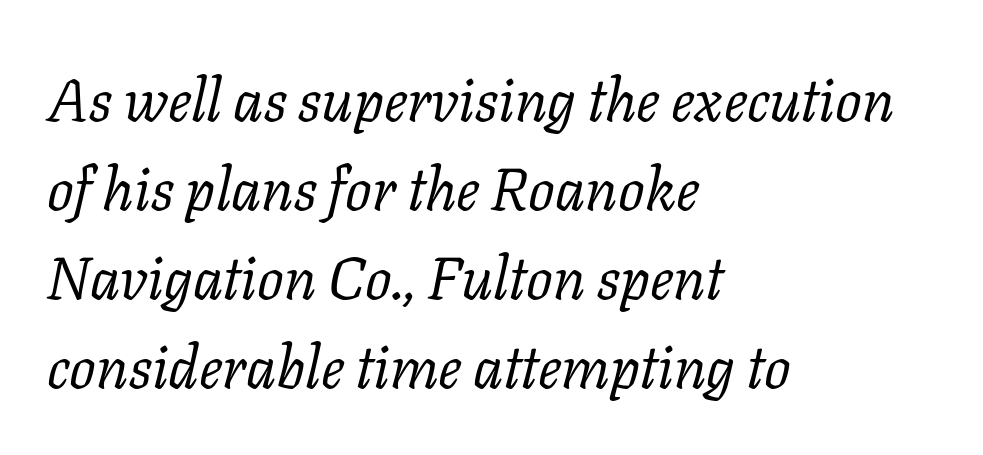
Left-aligned paragraph, ragged on the right. Leading matches the norm, producing a regular column. The typeface chosen for these lines features serifs. Letters have the restrained weight of plain body copy at most.
